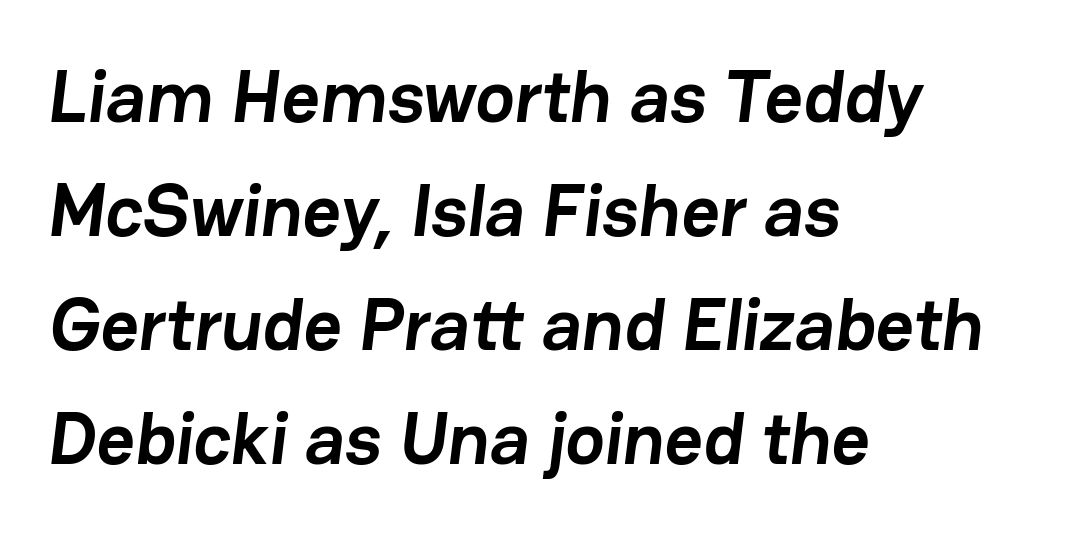
Q: Is the text bold? A: Yes.
Q: Is the typeface a serif or a sans-serif typeface? A: Sans-serif.
Q: Is the text underlined? A: No.
Q: How is the paragraph aligned? A: Left-aligned.
Q: Is the spacing between letters normal or unusually wide? A: Normal.
Q: Is the spacing between lines tight, normal or loose? A: Normal.
Q: Width (condensed, normal, or wide)? A: Normal.
Q: Stroke contrast? A: Low.
Q: x-height? A: Medium.
Q: Monospaced? A: No.
